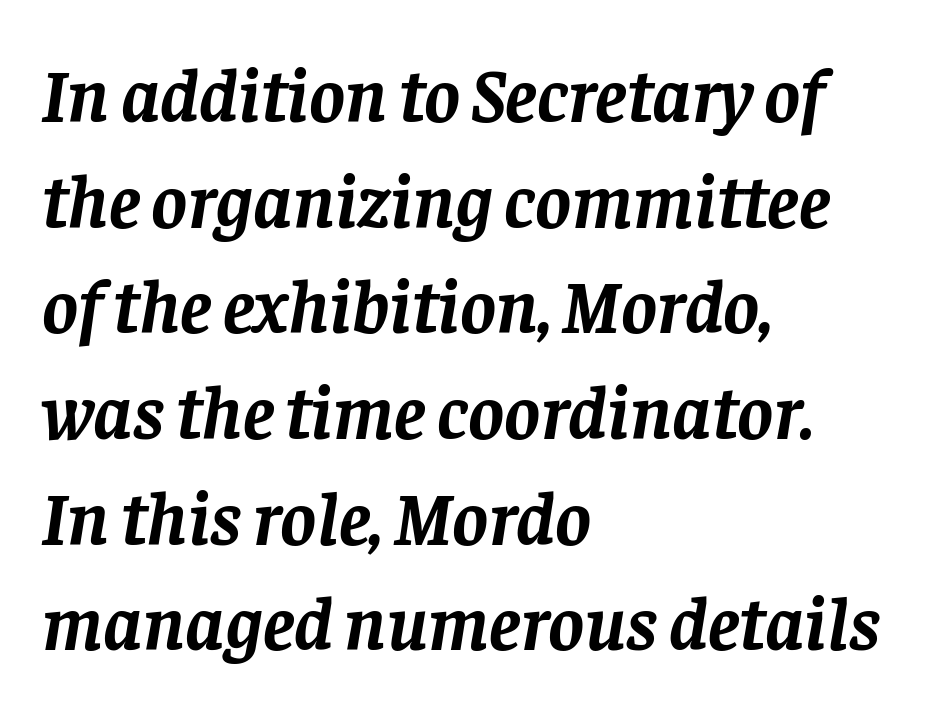
{"serif": "yes", "italic": "yes", "lean": "right", "slant_degrees": 8, "bold": "yes", "weight": "semibold", "width": "normal", "stroke_contrast": "low", "x_height": "large", "monospaced": "no", "underline": "no", "align": "left", "line_spacing": "normal", "line_spacing_ratio": 1.39, "letter_spacing": "normal", "letter_spacing_em": 0.0, "glyph_px": 76}
